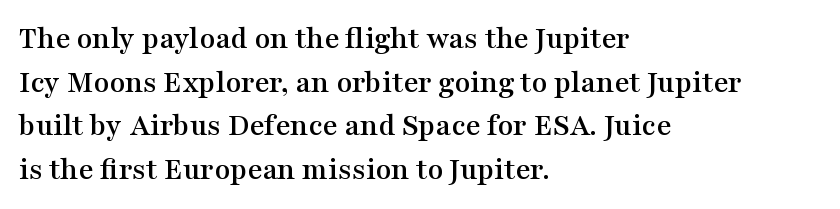
The image shows 32 px wide serif type, upright; set left-aligned, normal line spacing (1.36x), normal letter spacing, not underlined; medium stroke contrast and a medium x-height.
